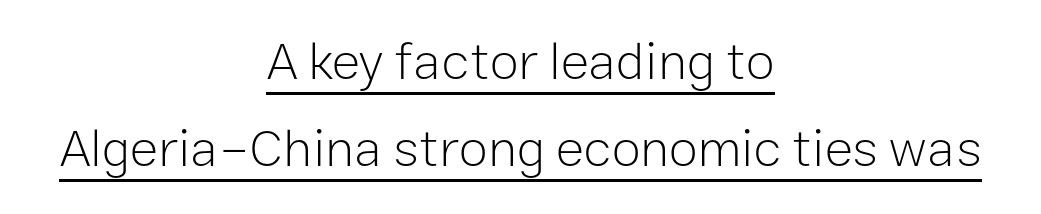
The image shows 53 px light sans-serif type, upright; set centered, normal line spacing (1.64x), normal letter spacing, underlined; low stroke contrast and a medium x-height.
